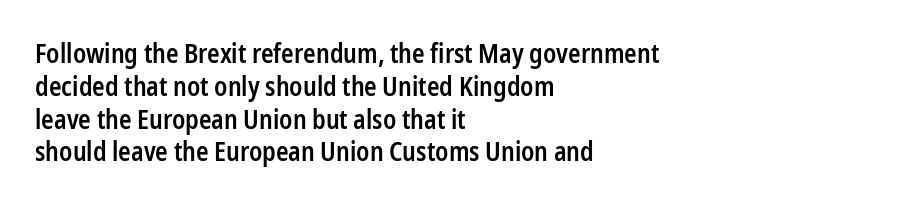
The image shows 26 px text type, upright; set left-aligned, normal line spacing (1.26x), normal letter spacing, not underlined.
